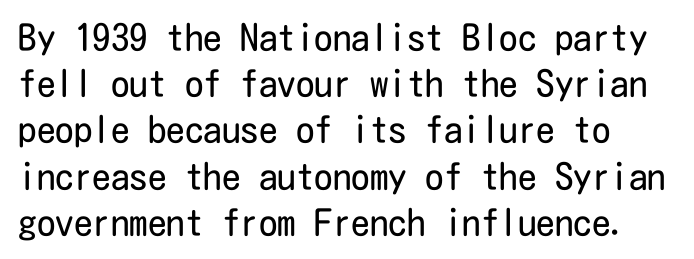
Q: Is the text bold? A: No.
Q: Is the text italic (slanted)? A: No, it is upright.
Q: Is the typeface a serif or a sans-serif typeface? A: Sans-serif.
Q: Is the text underlined? A: No.
Q: How is the paragraph aligned? A: Left-aligned.
Q: Is the spacing between letters normal or unusually wide? A: Normal.
Q: Is the spacing between lines tight, normal or loose? A: Normal.
Q: Width (condensed, normal, or wide)? A: Condensed.
Q: Stroke contrast? A: Low.
Q: x-height? A: Medium.
